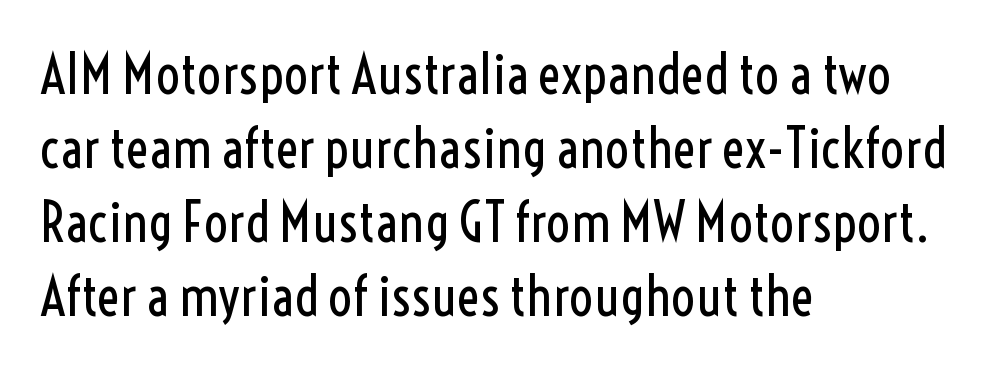
The image shows 54 px regular-weight, condensed sans-serif type, upright; set left-aligned, normal line spacing (1.37x), normal letter spacing, not underlined; a medium x-height.
